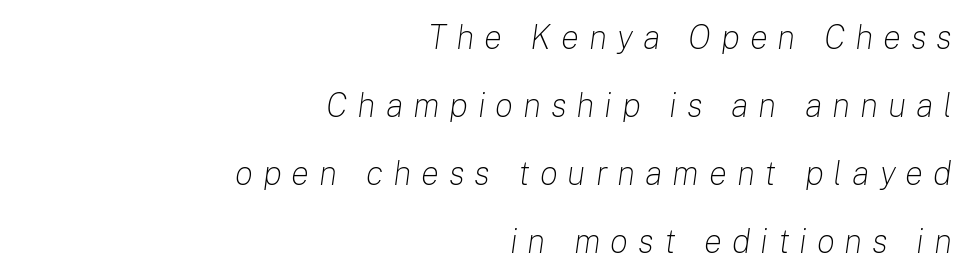
This sample uses an oblique cut, with every glyph tilted off the vertical. The ragged edge is on the left, which tells us the setting is flush right. This is not heavy type; no bold has been used. The designer dialed line spacing up above the default. The gaps between neighbouring characters are conspicuously large.
